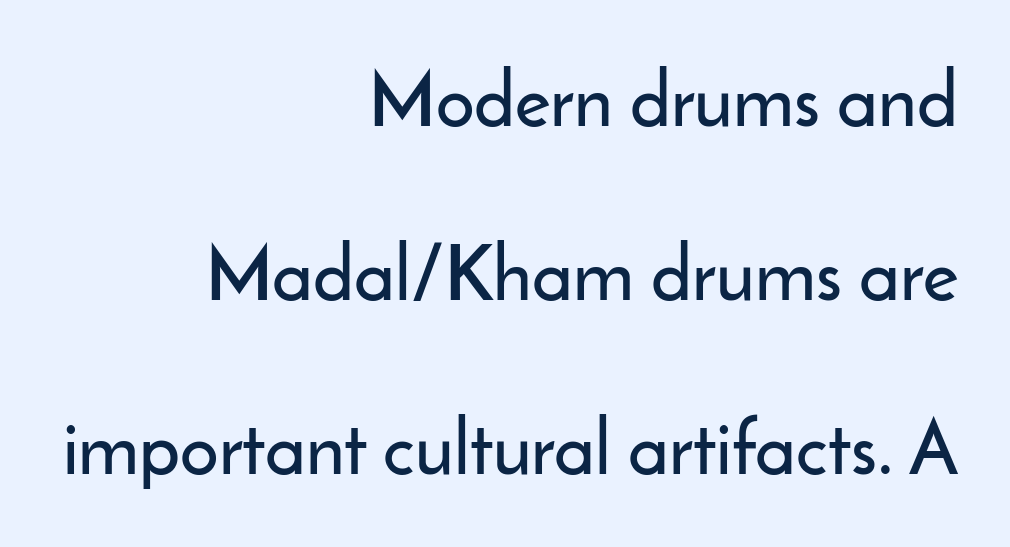
The image shows 76 px sans-serif type, upright; set right-aligned, loose line spacing (2.29x), normal letter spacing, not underlined; low stroke contrast and a small x-height.
